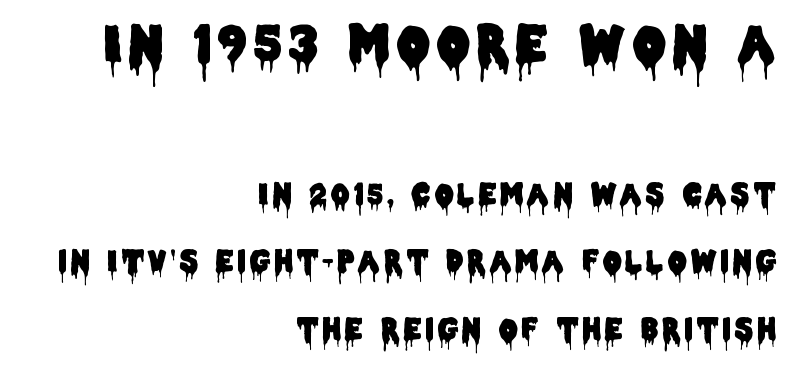
Scale decreases going downward across the two blocks. The rag falls on the left side of this text block. This is sans-serif lettering, the kind often seen on screens and signage. The letters stand upright; this is a roman face.
